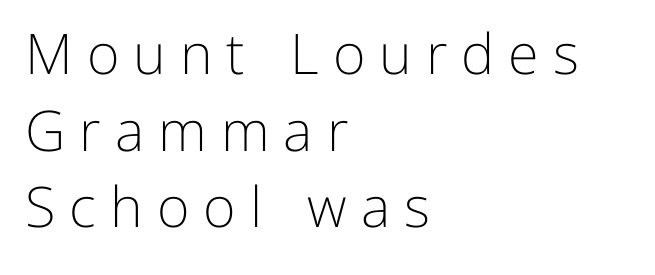
The image shows 56 px light sans-serif type, upright; set left-aligned, normal line spacing (1.37x), unusually wide letter spacing (+0.25 em), not underlined; low stroke contrast and a medium x-height.
